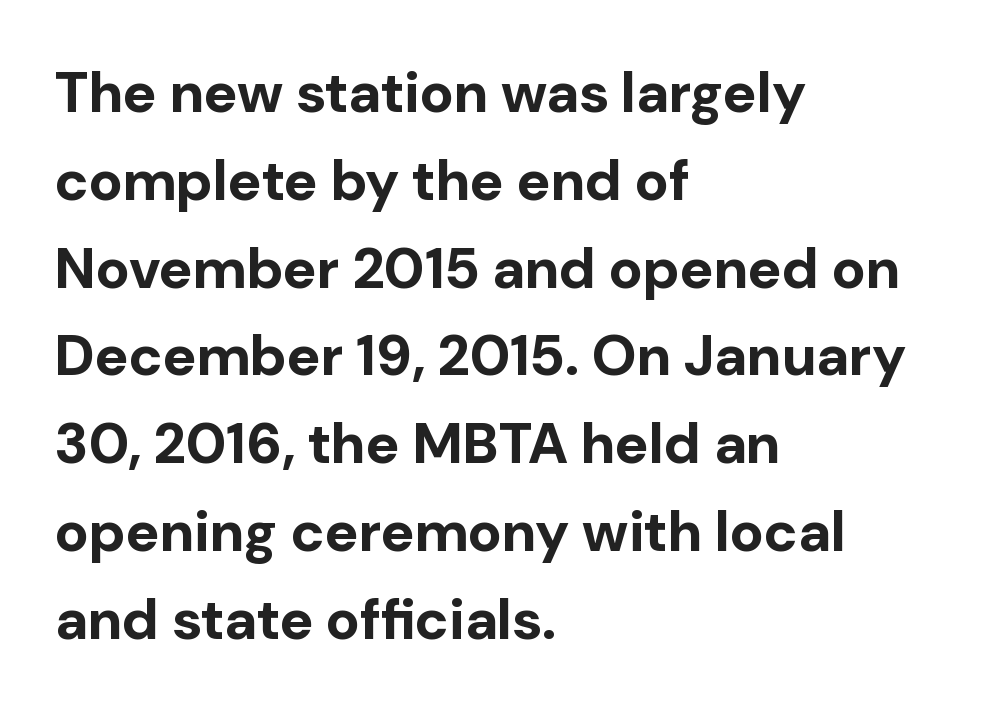
Q: Is the text bold? A: Yes.
Q: Is the text italic (slanted)? A: No, it is upright.
Q: Is the typeface a serif or a sans-serif typeface? A: Sans-serif.
Q: Is the text underlined? A: No.
Q: How is the paragraph aligned? A: Left-aligned.
Q: Is the spacing between letters normal or unusually wide? A: Normal.
Q: Is the spacing between lines tight, normal or loose? A: Normal.
Q: Width (condensed, normal, or wide)? A: Normal.
Q: Stroke contrast? A: Low.
Q: x-height? A: Medium.
Q: Monospaced? A: No.
